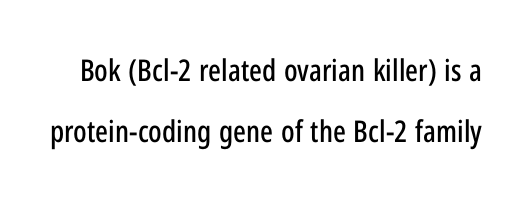
The image shows 30 px condensed sans-serif type, upright; set loose line spacing (2.03x), normal letter spacing, not underlined; low stroke contrast and a medium x-height.
